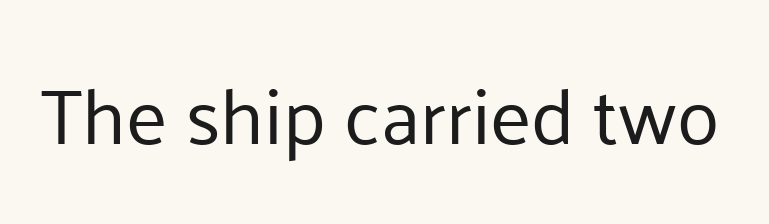
{"serif": "no", "italic": "no", "bold": "no", "weight": "regular", "width": "normal", "stroke_contrast": "low", "x_height": "medium", "monospaced": "no", "underline": "no", "letter_spacing": "normal", "letter_spacing_em": 0.0, "glyph_px": 78}
